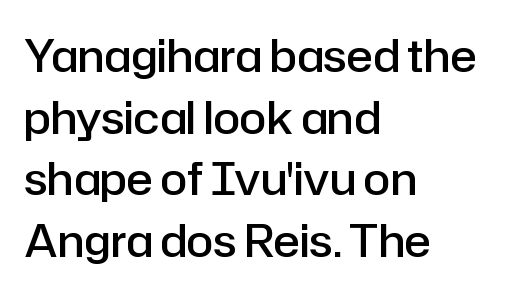
Q: Is the text bold? A: Semi-bold.
Q: Is the text italic (slanted)? A: No, it is upright.
Q: Is the typeface a serif or a sans-serif typeface? A: Sans-serif.
Q: Is the text underlined? A: No.
Q: How is the paragraph aligned? A: Left-aligned.
Q: Is the spacing between letters normal or unusually wide? A: Normal.
Q: Is the spacing between lines tight, normal or loose? A: Normal.
Q: Width (condensed, normal, or wide)? A: Normal.
Q: Stroke contrast? A: Low.
Q: x-height? A: Medium.
Q: Monospaced? A: No.
